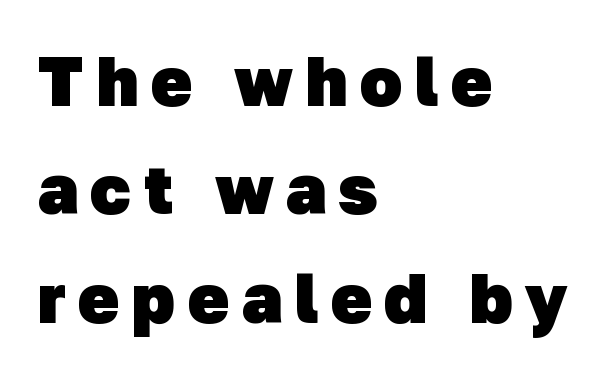
Q: Is the text bold? A: Yes.
Q: Is the typeface a serif or a sans-serif typeface? A: Sans-serif.
Q: Is the text underlined? A: No.
Q: How is the paragraph aligned? A: Left-aligned.
Q: Is the spacing between lines tight, normal or loose? A: Normal.
Q: Width (condensed, normal, or wide)? A: Normal.
Q: Stroke contrast? A: Low.
Q: x-height? A: Medium.
Q: Monospaced? A: No.
